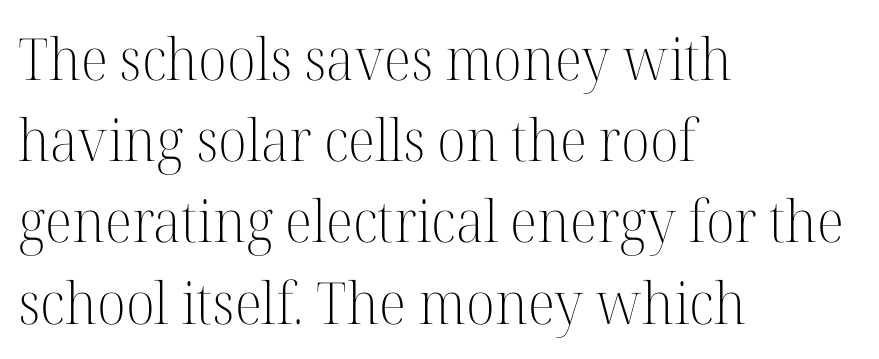
The image shows 58 px light serif type, upright; set left-aligned, normal line spacing (1.4x), normal letter spacing, not underlined; high stroke contrast and a medium x-height.
